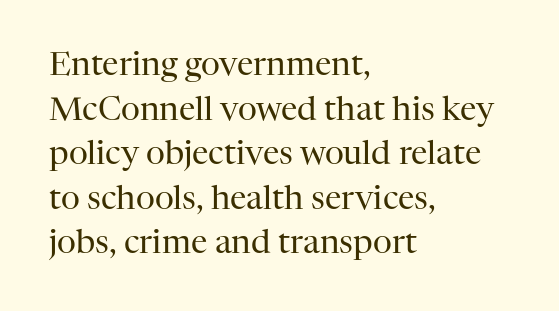
Q: Is the text bold? A: No.
Q: Is the text italic (slanted)? A: No, it is upright.
Q: Is the typeface a serif or a sans-serif typeface? A: Serif.
Q: Is the text underlined? A: No.
Q: How is the paragraph aligned? A: Left-aligned.
Q: Is the spacing between letters normal or unusually wide? A: Normal.
Q: Is the spacing between lines tight, normal or loose? A: Normal.
Q: Width (condensed, normal, or wide)? A: Normal.
Q: Stroke contrast? A: High.
Q: x-height? A: Medium.
Q: Monospaced? A: No.
